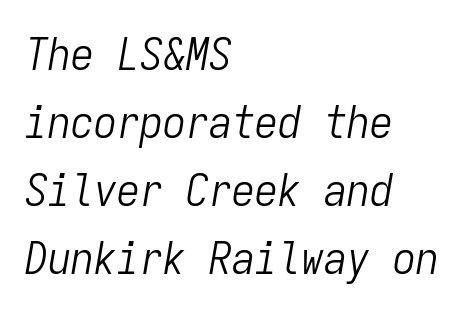
Q: Is the text bold? A: No.
Q: Is the text italic (slanted)? A: Yes, it leans right by about 9 degrees.
Q: Is the text underlined? A: No.
Q: How is the paragraph aligned? A: Left-aligned.
Q: Is the spacing between letters normal or unusually wide? A: Normal.
Q: Is the spacing between lines tight, normal or loose? A: Normal.
Q: Width (condensed, normal, or wide)? A: Condensed.
Q: Stroke contrast? A: Low.
Q: x-height? A: Medium.
Q: Monospaced? A: Yes.
